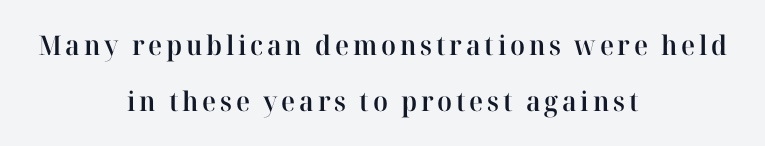
The rag falls on both sides of this text block equally. This is moderately heavy type, rendered in semibold. The area under the type is left untouched. Italic: no, the glyphs are upright roman. If you measured baseline to baseline, you'd find a long distance.
